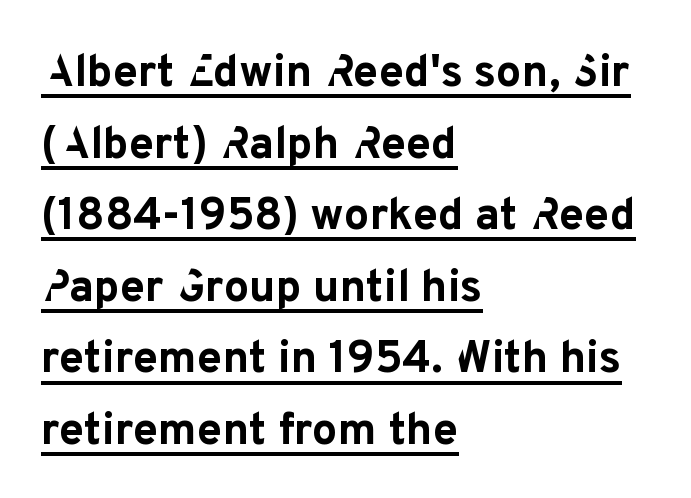
What decoration does the sample have? An underline. Proportional: the letters do not fall into vertical columns. The face used here is a sans, in the tradition of grotesques and geometrics. Does the leading feel generous? No, just average. Teacher's note: observe the even left margin — that is flush-left alignment.
